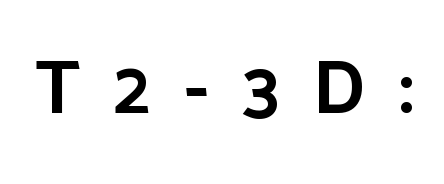
Q: Is the text bold? A: Yes.
Q: Is the text italic (slanted)? A: No, it is upright.
Q: Is the typeface a serif or a sans-serif typeface? A: Sans-serif.
Q: Is the text underlined? A: No.
Q: Is the spacing between letters normal or unusually wide? A: Unusually wide.
Q: Width (condensed, normal, or wide)? A: Normal.
Q: Stroke contrast? A: Low.
Q: x-height? A: Medium.
Q: Monospaced? A: No.
